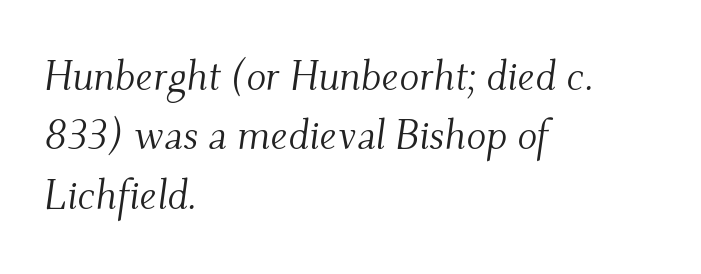
Q: Is the text bold? A: No.
Q: Is the text italic (slanted)? A: Yes, it leans right by about 9 degrees.
Q: Is the typeface a serif or a sans-serif typeface? A: Serif.
Q: Is the text underlined? A: No.
Q: How is the paragraph aligned? A: Left-aligned.
Q: Is the spacing between letters normal or unusually wide? A: Normal.
Q: Is the spacing between lines tight, normal or loose? A: Normal.
Q: Width (condensed, normal, or wide)? A: Normal.
Q: Stroke contrast? A: Medium.
Q: x-height? A: Small.
Q: Monospaced? A: No.
